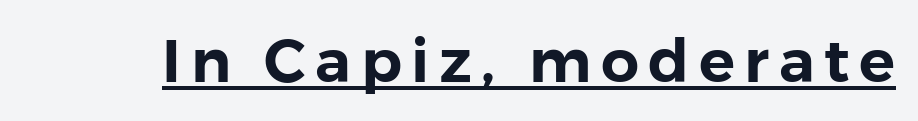
Q: Is the text italic (slanted)? A: No, it is upright.
Q: Is the typeface a serif or a sans-serif typeface? A: Sans-serif.
Q: Is the text underlined? A: Yes.
Q: Width (condensed, normal, or wide)? A: Normal.
Q: x-height? A: Medium.
Q: Monospaced? A: No.
